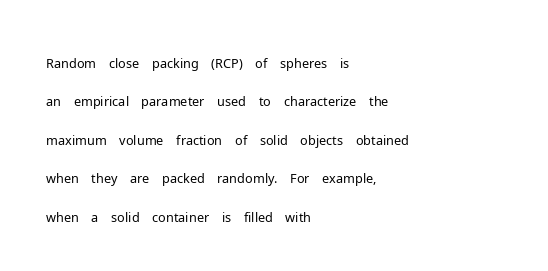
{"italic": "no", "bold": "no", "underline": "no", "align": "left", "line_spacing": "normal", "line_spacing_ratio": 1.48, "letter_spacing": "normal", "letter_spacing_em": 0.0, "glyph_px": 26}
